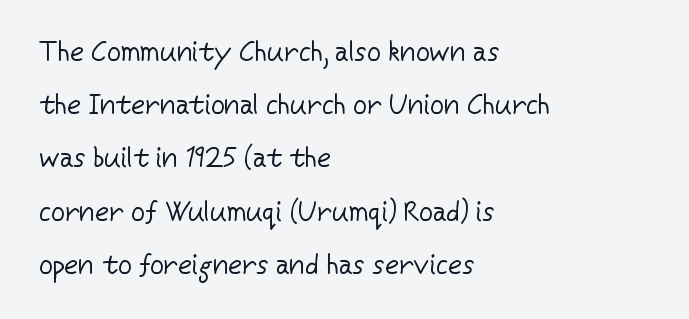
The rendering uses a large line-height, opening up the rows. Anything drawn beneath the words? Only blank space. Line beginnings align vertically; line endings do not. Every character sits straight up, as roman type does. No letter is thick-stroked: the sample isn't bold.
